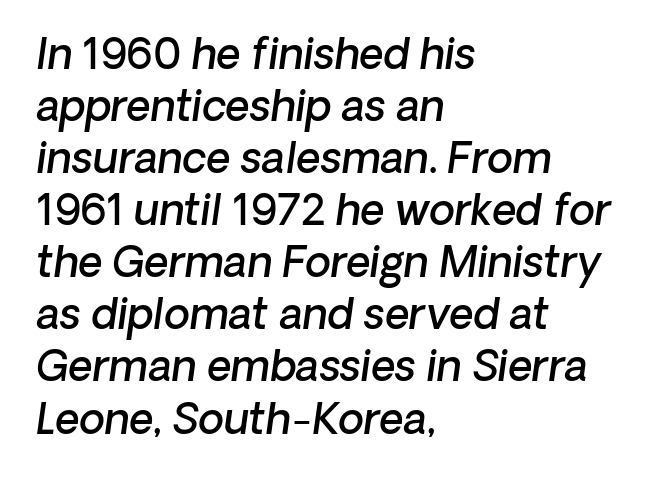
I'd describe the lettering as semibold — firm but not a full bold. Is this a fixed-width face? No — the glyphs have proportional, varying widths. This sample is left-justified, so line endings fall wherever the words run out. The letters sit at their default tracking, neither squeezed nor spread. Grotesque or geometric, the face here clearly has no serifs.
